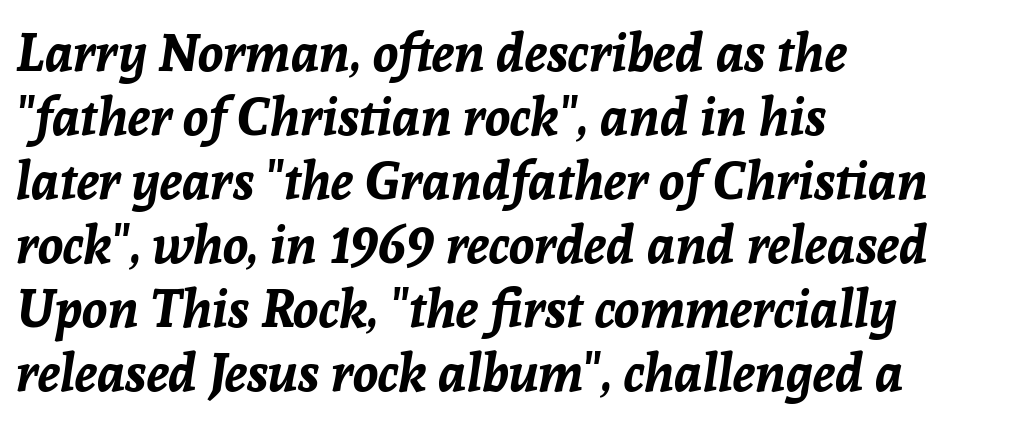
The text carries the slant typical of an italic or oblique font. Think of a printed novel: that variable character pitch is what you see here. A bare baseline throughout the passage. Line starts are locked; line ends wander.
